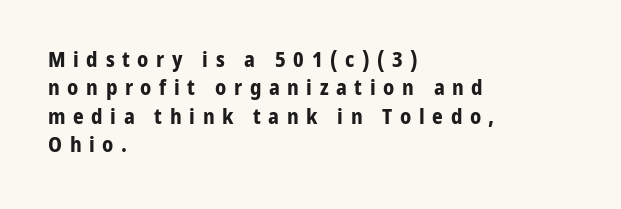
{"italic": "no", "bold": "yes", "underline": "no", "align": "left", "line_spacing": "normal", "line_spacing_ratio": 1.35, "letter_spacing": "wide", "letter_spacing_em": 0.36, "glyph_px": 21}
